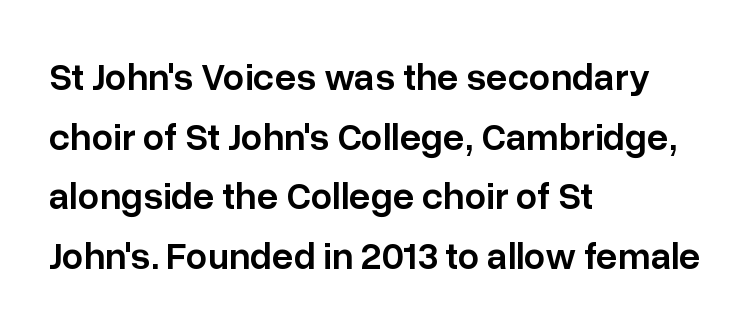
The string is rendered with underlining switched off. Tracking here is standard; glyphs follow each other at the usual distance. Serif or sans? Sans — the stroke terminals are bare. Bold? Not quite — semibold, heavier than regular but stopping short. A roman cut, with each character standing at attention.
